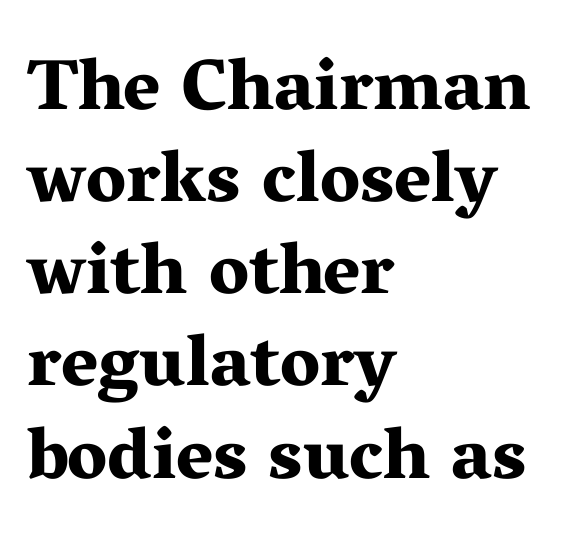
Q: Is the text bold? A: Yes.
Q: Is the text italic (slanted)? A: No, it is upright.
Q: Is the typeface a serif or a sans-serif typeface? A: Serif.
Q: Is the text underlined? A: No.
Q: How is the paragraph aligned? A: Left-aligned.
Q: Is the spacing between letters normal or unusually wide? A: Normal.
Q: Is the spacing between lines tight, normal or loose? A: Normal.
Q: Width (condensed, normal, or wide)? A: Wide.
Q: Stroke contrast? A: Medium.
Q: x-height? A: Medium.
Q: Monospaced? A: No.
